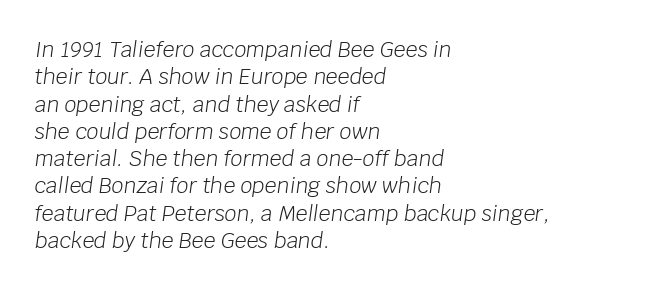
The image shows 21 px text type, italic (leaning right); set left-aligned, normal line spacing (1.3x), normal letter spacing, not underlined.
